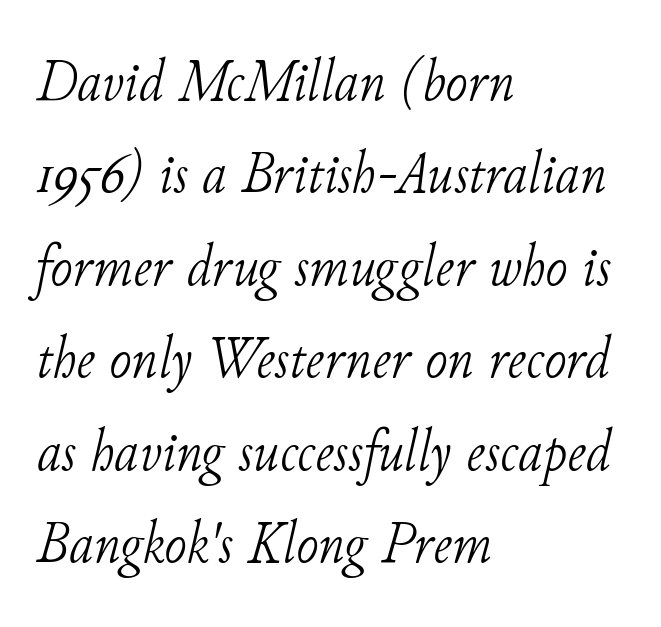
The image shows 60 px light serif type, italic (leaning right); set left-aligned, normal line spacing (1.54x), normal letter spacing, not underlined; low stroke contrast and a small x-height.
